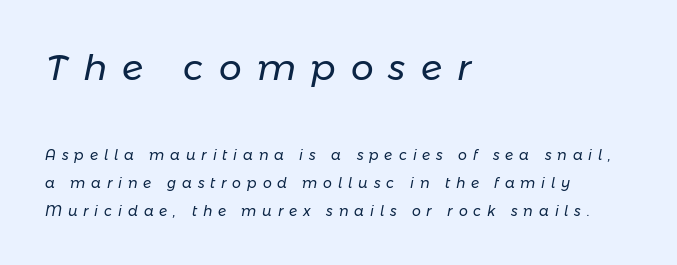
{"italic": "yes", "lean": "right", "slant_degrees": 11, "bold": "no", "weight": "regular", "width": "normal", "stroke_contrast": "low", "x_height": "medium", "monospaced": "no", "underline": "no", "align": "left", "line_spacing": "loose", "line_spacing_ratio": 2.0, "letter_spacing": "wide", "letter_spacing_em": 0.42, "larger_block": "first", "size_ratio": 2.57, "glyph_px": 36}
